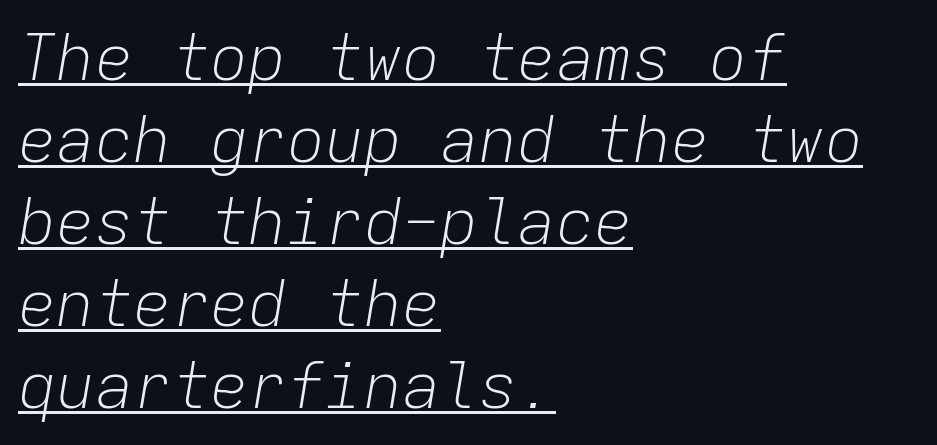
No heavy texture on the line: the type isn't bold. In terms of letterspacing, this is plain default setting. The face used here has a pronounced slope to its letters. Quick note: underline on. Here the designer chose a console-style face with uniform glyph widths. Line starts are locked; line ends wander.
